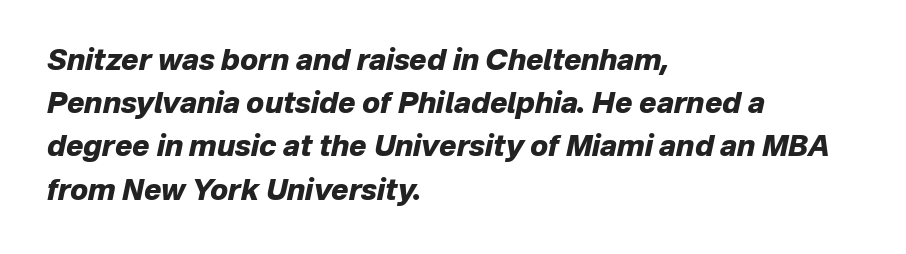
{"italic": "yes", "lean": "right", "slant_degrees": 12, "bold": "yes", "weight": "heavy", "width": "normal", "stroke_contrast": "low", "x_height": "medium", "monospaced": "no", "underline": "no", "align": "left", "line_spacing": "normal", "line_spacing_ratio": 1.49, "letter_spacing": "normal", "letter_spacing_em": 0.0, "glyph_px": 29}
